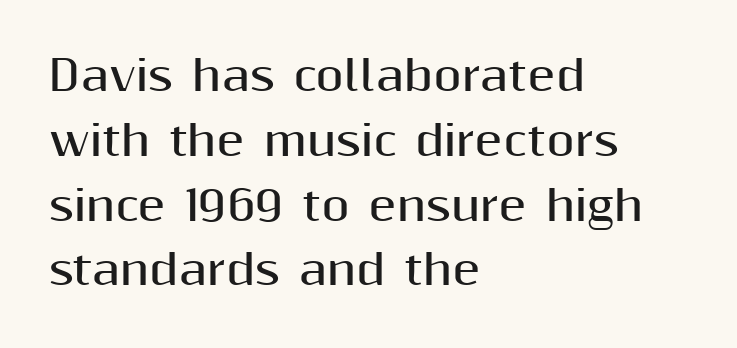
{"serif": "no", "italic": "no", "bold": "yes", "weight": "bold", "width": "normal", "stroke_contrast": "medium", "x_height": "medium", "monospaced": "no", "underline": "no", "align": "left", "line_spacing": "normal", "line_spacing_ratio": 1.58, "letter_spacing": "normal", "letter_spacing_em": 0.0, "glyph_px": 41}
